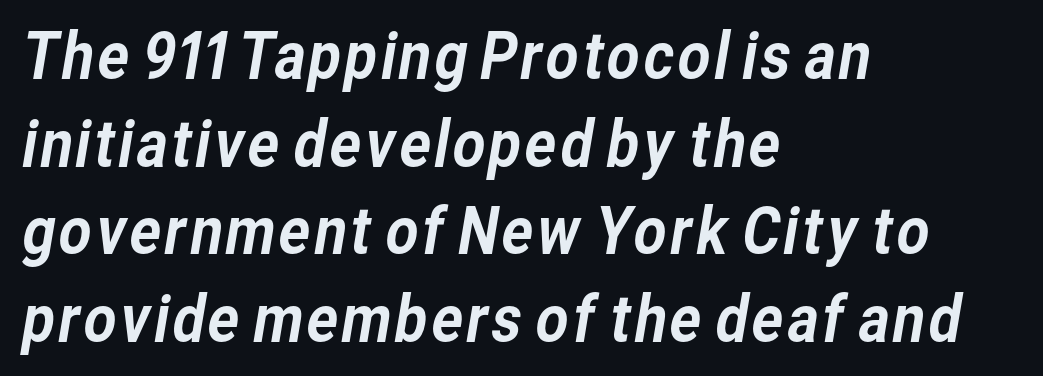
Q: Is the typeface a serif or a sans-serif typeface? A: Sans-serif.
Q: Is the text underlined? A: No.
Q: How is the paragraph aligned? A: Left-aligned.
Q: Is the spacing between letters normal or unusually wide? A: Normal.
Q: Is the spacing between lines tight, normal or loose? A: Normal.
Q: Width (condensed, normal, or wide)? A: Normal.
Q: Stroke contrast? A: Low.
Q: x-height? A: Medium.
Q: Monospaced? A: No.
